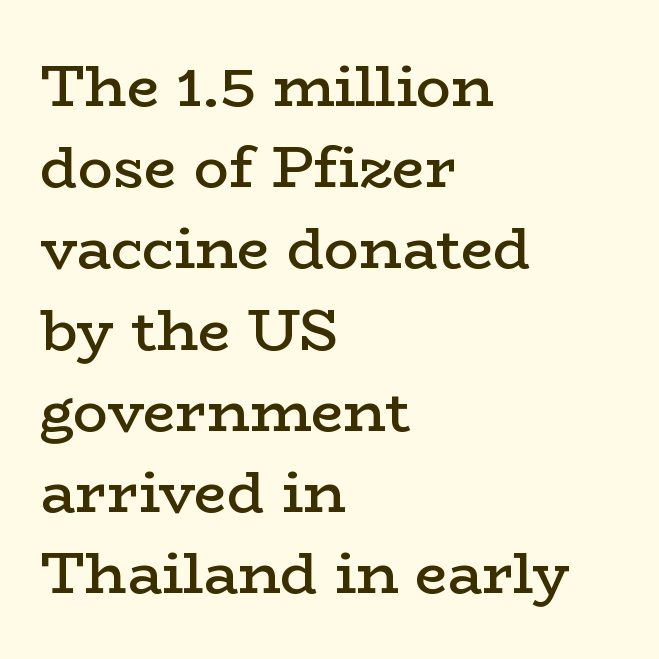
Q: Is the text bold? A: Semi-bold.
Q: Is the text italic (slanted)? A: No, it is upright.
Q: Is the typeface a serif or a sans-serif typeface? A: Serif.
Q: Is the text underlined? A: No.
Q: How is the paragraph aligned? A: Left-aligned.
Q: Is the spacing between letters normal or unusually wide? A: Normal.
Q: Is the spacing between lines tight, normal or loose? A: Normal.
Q: Width (condensed, normal, or wide)? A: Wide.
Q: Stroke contrast? A: Low.
Q: x-height? A: Medium.
Q: Monospaced? A: No.
